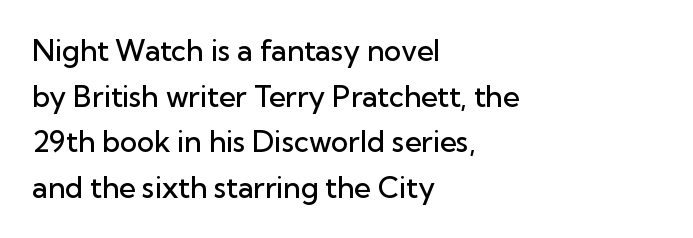
{"serif": "no", "italic": "no", "bold": "semi", "weight": "semibold", "width": "normal", "stroke_contrast": "low", "x_height": "medium", "monospaced": "no", "underline": "no", "align": "left", "line_spacing": "normal", "line_spacing_ratio": 1.57, "letter_spacing": "normal", "letter_spacing_em": 0.0, "glyph_px": 29}
